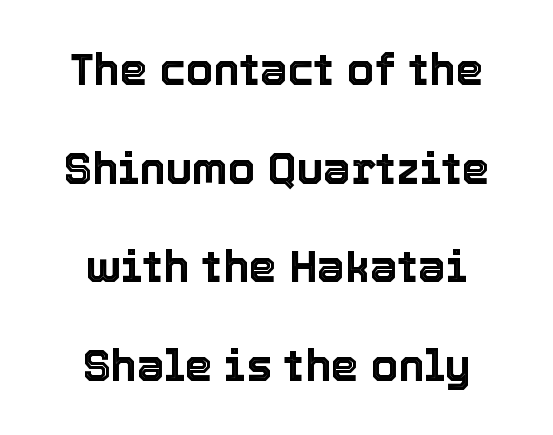
The image shows 44 px text type, upright; set centered, loose line spacing (2.24x), normal letter spacing, not underlined; a medium x-height.
